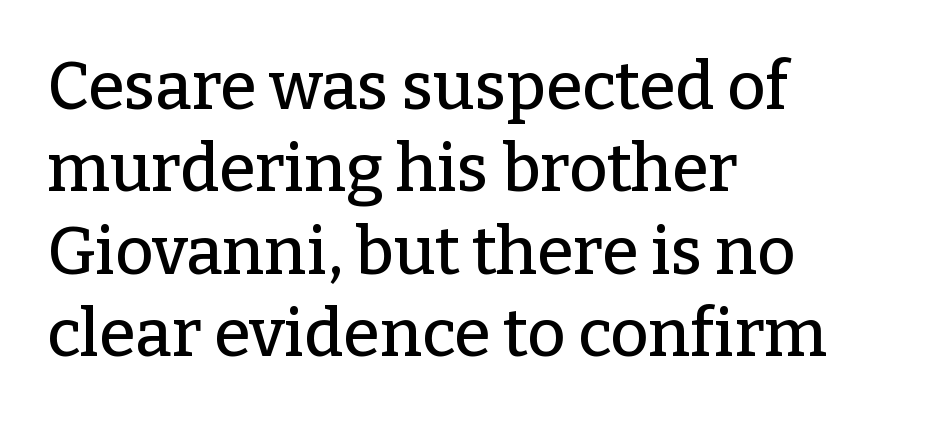
The image shows 66 px serif type, upright; set left-aligned, normal line spacing (1.25x), normal letter spacing, not underlined; low stroke contrast and a medium x-height.
